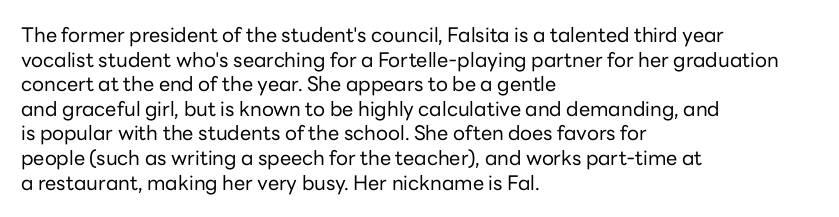
{"italic": "no", "bold": "no", "underline": "no", "align": "left", "line_spacing_ratio": 1.23, "letter_spacing": "normal", "letter_spacing_em": 0.0, "glyph_px": 20}
